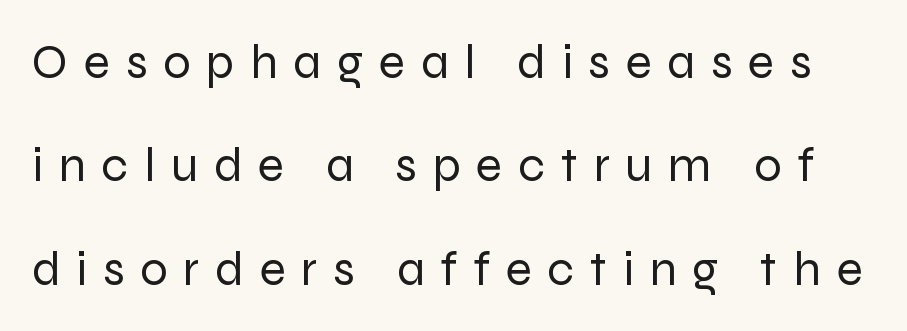
The image shows 49 px regular-weight sans-serif type, upright; set loose line spacing (2.11x), unusually wide letter spacing (+0.32 em), not underlined; low stroke contrast and a medium x-height.
